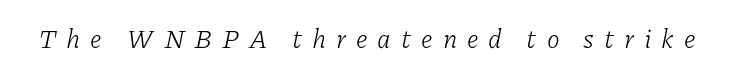
You could only call the tracking loose — the letters float apart. Just letters on the line, the space beneath them empty. The specimen reads as italic at a glance. These glyphs show unthickened strokes, regular width or finer.
